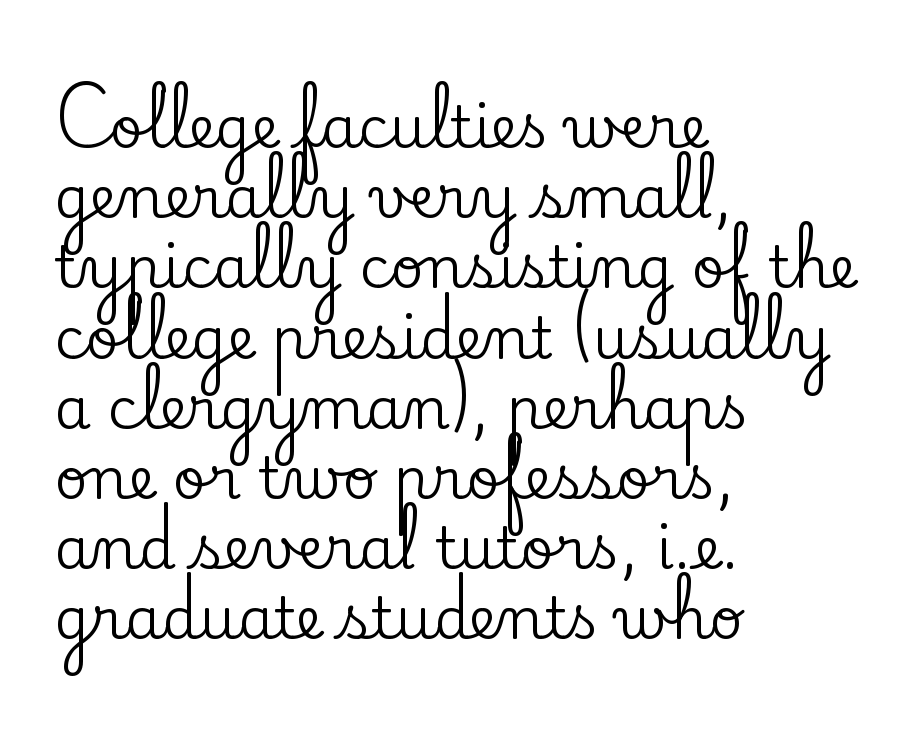
Q: Is the text italic (slanted)? A: No, it is upright.
Q: Is the typeface a serif or a sans-serif typeface? A: Serif.
Q: Is the text underlined? A: No.
Q: How is the paragraph aligned? A: Left-aligned.
Q: Is the spacing between letters normal or unusually wide? A: Normal.
Q: Width (condensed, normal, or wide)? A: Normal.
Q: Stroke contrast? A: Low.
Q: x-height? A: Small.
Q: Monospaced? A: No.
